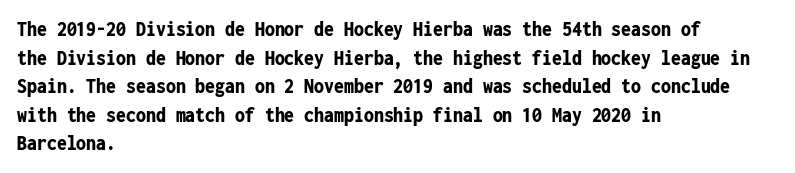
Q: Is the text bold? A: Yes.
Q: Is the text italic (slanted)? A: No, it is upright.
Q: Is the text underlined? A: No.
Q: How is the paragraph aligned? A: Left-aligned.
Q: Is the spacing between letters normal or unusually wide? A: Normal.
Q: Is the spacing between lines tight, normal or loose? A: Normal.
